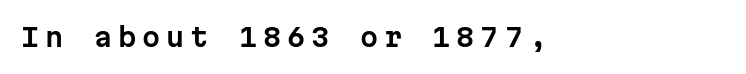
The image shows 26 px text type, upright; set left-aligned, unusually wide letter spacing (+0.23 em), not underlined.
